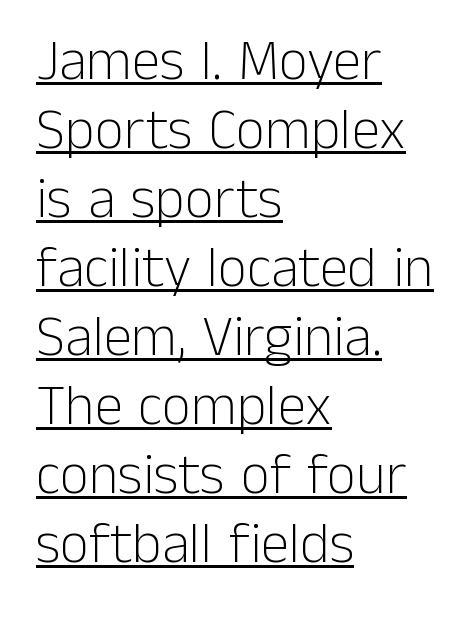
{"serif": "no", "italic": "no", "bold": "no", "weight": "light", "width": "normal", "stroke_contrast": "low", "x_height": "medium", "monospaced": "no", "underline": "yes", "align": "left", "line_spacing_ratio": 1.21, "letter_spacing": "normal", "letter_spacing_em": 0.0, "glyph_px": 57}
